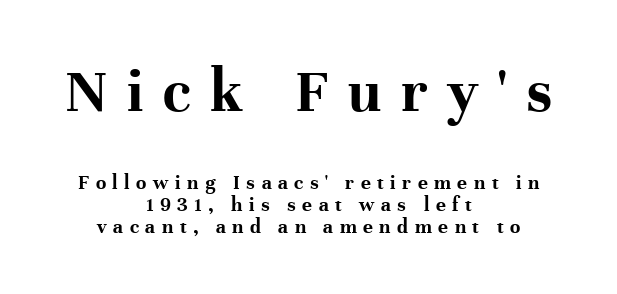
The image shows 63 px bold serif type, upright; set centered, tight line spacing (1.03x), unusually wide letter spacing (+0.31 em), not underlined; the first (top) block is 3.0x larger; high stroke contrast and a medium x-height.
